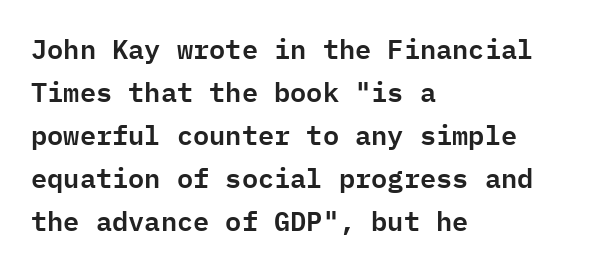
Notice how descenders clear the ascenders below comfortably — that's standard leading. Rendered with straight, roman letterforms. These lines keep a tight, regular rhythm from letter to letter. Only glyphs here, with clear space below each row. Line beginnings align vertically; line endings do not.
